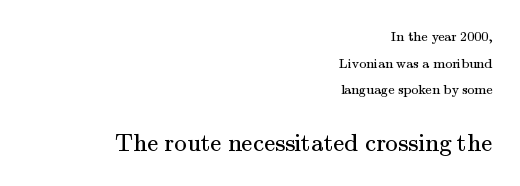
{"italic": "no", "bold": "no", "underline": "no", "align": "right", "line_spacing": "loose", "line_spacing_ratio": 1.9, "letter_spacing": "normal", "letter_spacing_em": 0.0, "larger_block": "second", "size_ratio": 1.79, "glyph_px": 25}
